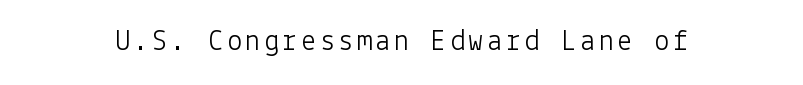
These lines were composed using upright roman letters. This is not heavy type; no bold has been used. The passage shown is not underscored anywhere. The font family rendered here belongs to the sans-serif group.
